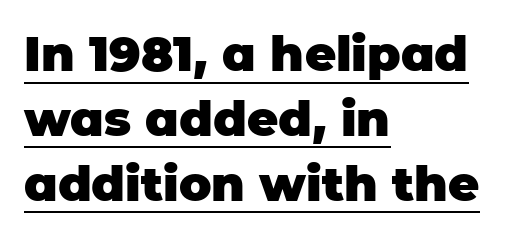
The image shows 48 px heavy sans-serif type, upright; set left-aligned, normal line spacing (1.35x), normal letter spacing, underlined; low stroke contrast and a large x-height.
